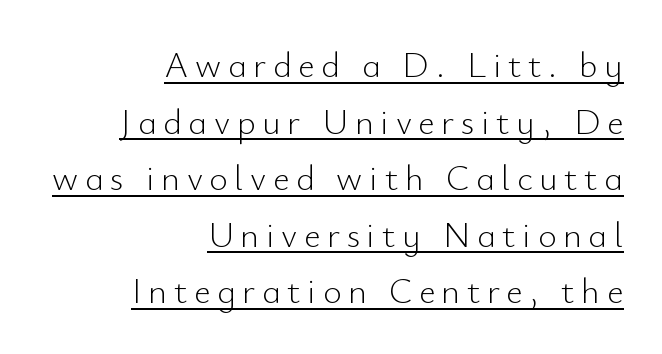
{"serif": "no", "italic": "no", "bold": "no", "weight": "light", "width": "normal", "stroke_contrast": "low", "x_height": "small", "monospaced": "no", "underline": "yes", "align": "right", "line_spacing": "normal", "line_spacing_ratio": 1.57, "glyph_px": 36}
